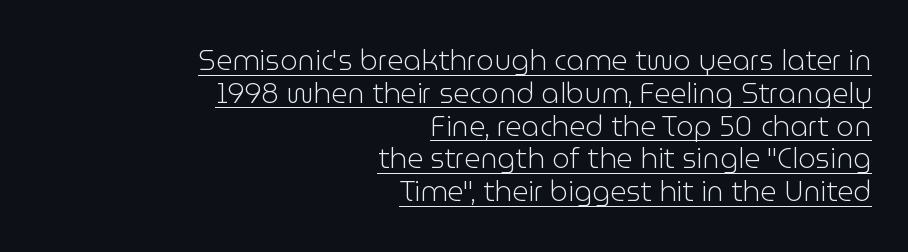
The paragraph has a hard right edge and a soft left edge. A typesetter would call this proportional, since set widths differ per character. Tracking here is standard; glyphs follow each other at the usual distance. The passage shown is not bold in any degree. This rendering features underlined lettering. It's the straight-up-and-down kind of type.
